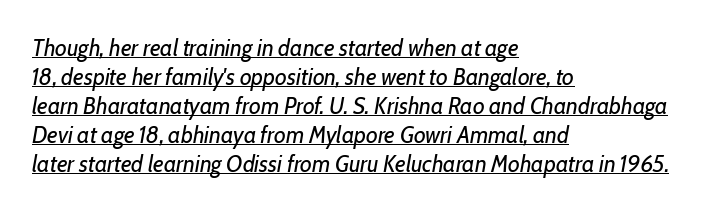
Q: Is the text bold? A: No.
Q: Is the text italic (slanted)? A: Yes, it leans right by about 10 degrees.
Q: Is the text underlined? A: Yes.
Q: How is the paragraph aligned? A: Left-aligned.
Q: Is the spacing between letters normal or unusually wide? A: Normal.
